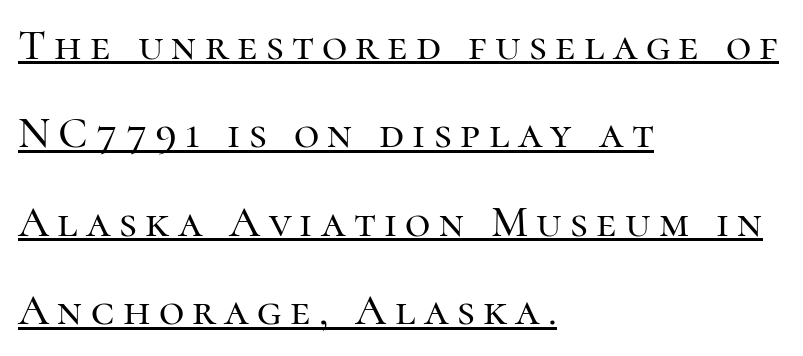
The image shows 44 px serif type, upright; set left-aligned, loose line spacing (2.01x), underlined; high stroke contrast and a medium x-height.
